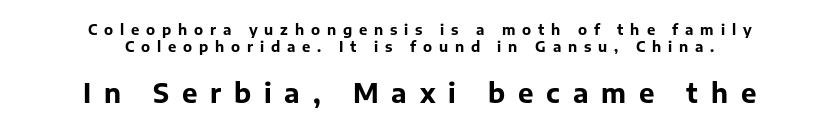
{"italic": "no", "bold": "yes", "underline": "no", "align": "center", "line_spacing": "normal", "line_spacing_ratio": 1.25, "letter_spacing": "wide", "letter_spacing_em": 0.49, "larger_block": "second", "size_ratio": 1.86, "glyph_px": 26}
